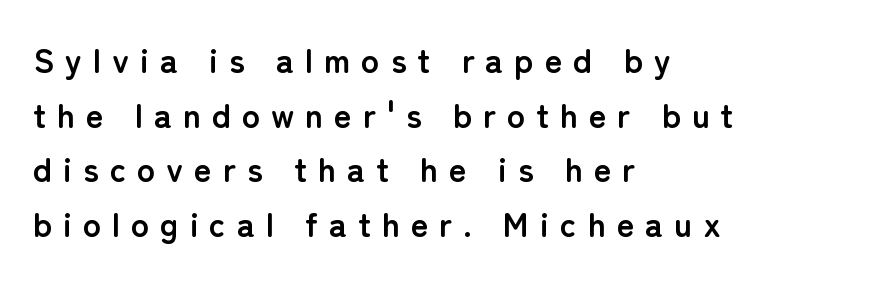
The font is running at its bold setting. The passage shown stacks its lines at a standard gap. Spacing verdict: proportional, widths tailored to each character. These lines have a slow, spaced-out rhythm from letter to letter. Anything drawn beneath the words? Only blank space. Vertical strokes here are truly vertical.
